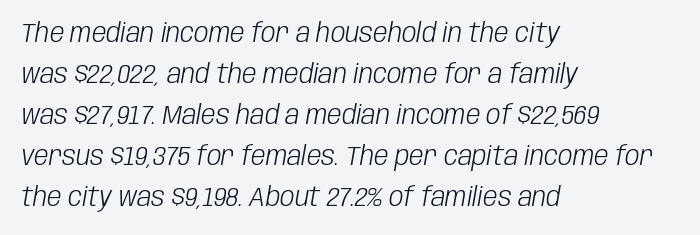
The glyphs are unaccompanied by any horizontal stroke below them. This is oblique type, the kind used for emphasis or titles. Here the glyphs are tracked normally, forming tight word shapes. Horizontal alignment here is leftward, the default for most running prose.
